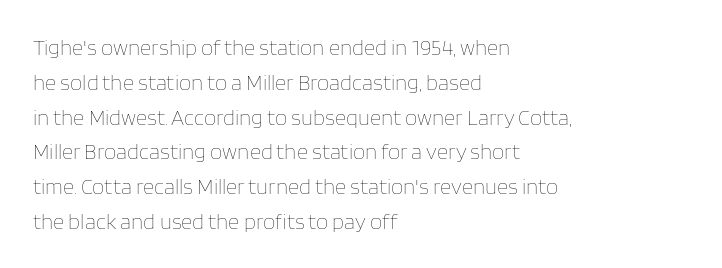
{"italic": "no", "bold": "no", "underline": "no", "align": "left", "line_spacing": "normal", "line_spacing_ratio": 1.58, "letter_spacing": "normal", "letter_spacing_em": 0.0, "glyph_px": 22}
